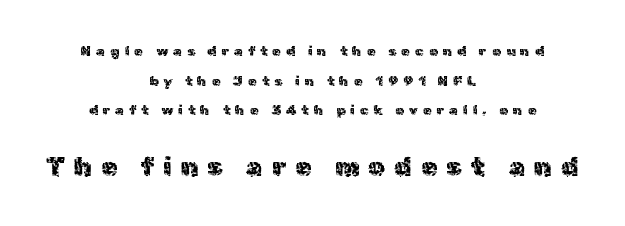
Q: Is the text italic (slanted)? A: No, it is upright.
Q: Is the text underlined? A: No.
Q: How is the paragraph aligned? A: Centered.
Q: Is the spacing between letters normal or unusually wide? A: Unusually wide.
Q: Is the spacing between lines tight, normal or loose? A: Loose.
Q: Which block of text is set in a larger size, the first (top) or the second (bottom)? A: The second (bottom) one.
